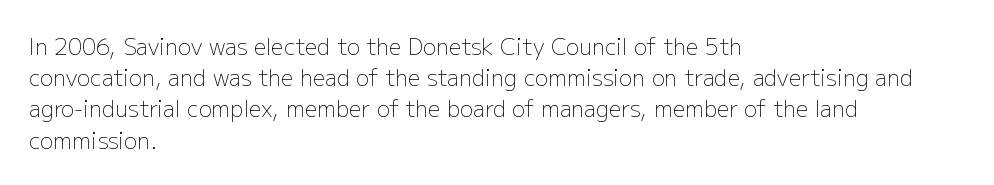
The image shows 22 px text type, upright; set left-aligned, normal line spacing (1.42x), normal letter spacing, not underlined.
